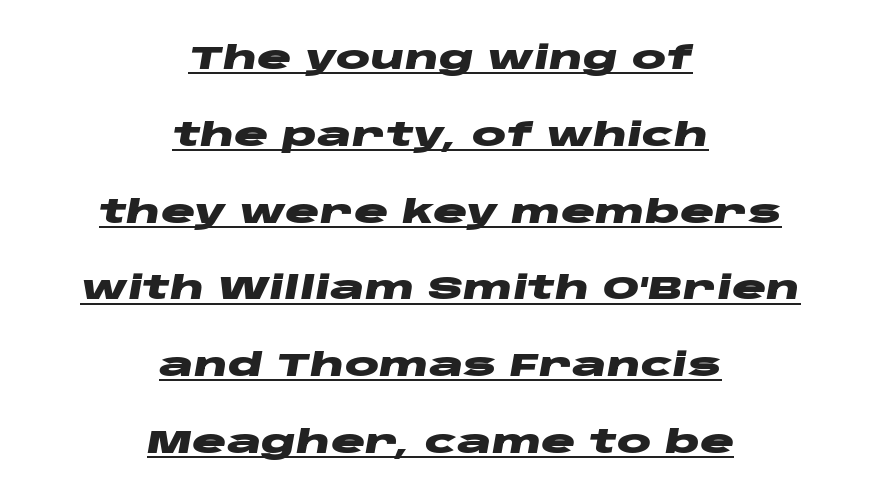
What decoration does the sample have? An underline. The compositor balanced each line on the midline. Nobody touched the tracking dial on this one. Do the characters align in a grid? No, the font is proportional.
